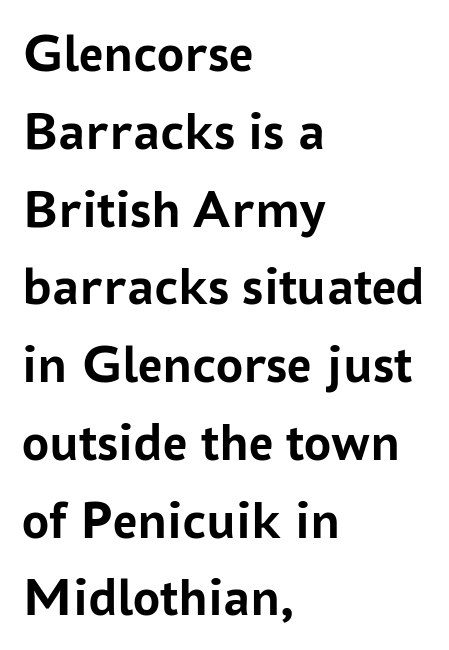
{"serif": "no", "italic": "no", "bold": "yes", "weight": "semibold", "width": "normal", "stroke_contrast": "low", "x_height": "medium", "monospaced": "no", "underline": "no", "align": "left", "line_spacing": "normal", "line_spacing_ratio": 1.44, "letter_spacing": "normal", "letter_spacing_em": 0.0, "glyph_px": 54}
